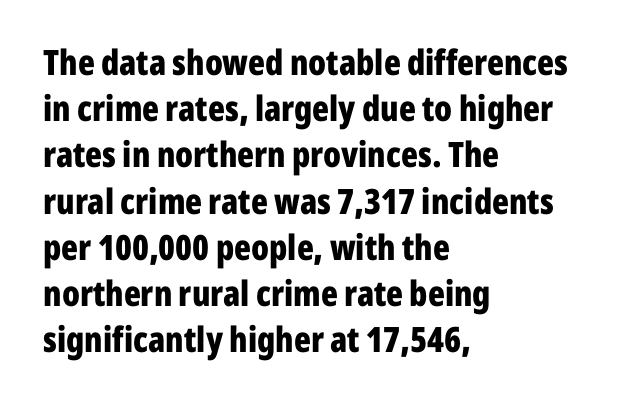
The image shows 35 px bold, condensed sans-serif type, upright; set left-aligned, normal line spacing (1.32x), normal letter spacing, not underlined; low stroke contrast and a medium x-height.
